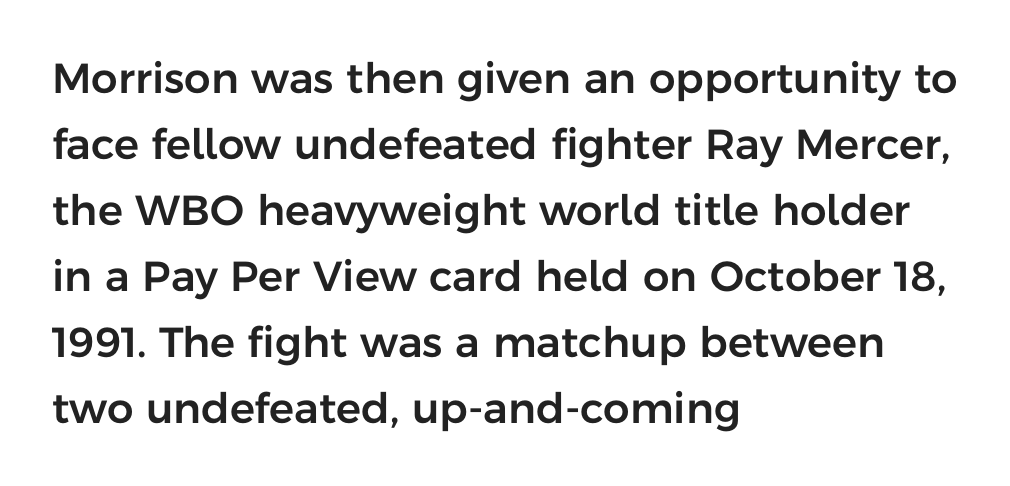
Q: Is the text italic (slanted)? A: No, it is upright.
Q: Is the typeface a serif or a sans-serif typeface? A: Sans-serif.
Q: Is the text underlined? A: No.
Q: How is the paragraph aligned? A: Left-aligned.
Q: Is the spacing between letters normal or unusually wide? A: Normal.
Q: Is the spacing between lines tight, normal or loose? A: Normal.
Q: Width (condensed, normal, or wide)? A: Normal.
Q: Stroke contrast? A: Low.
Q: x-height? A: Medium.
Q: Monospaced? A: No.
